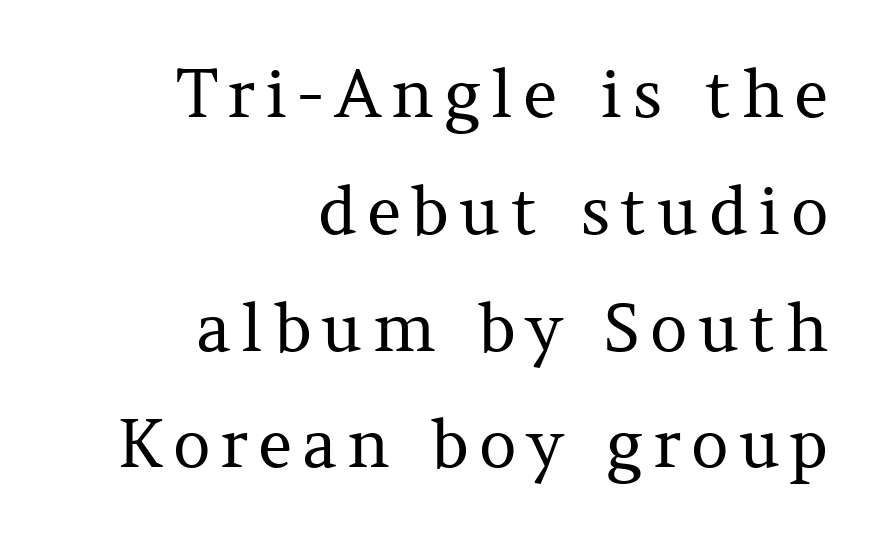
Quick note: underline off. Is there any slant? The stems are plumb. The letters carry serifs — small finishing strokes at the ends of their stems. This sample has the flowing, uneven cadence of proportional lettering. The setting favours the right margin, as signatures and pull-quotes sometimes do.
